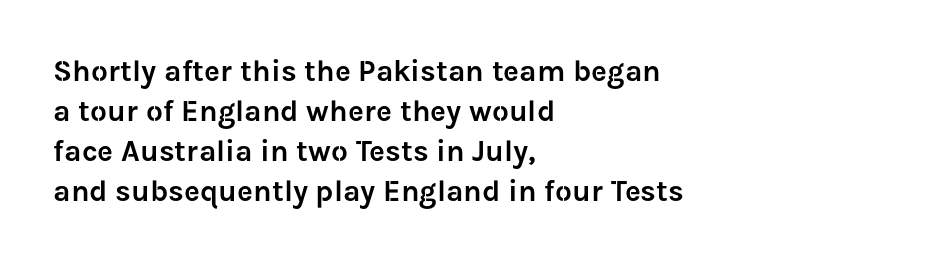
{"serif": "no", "italic": "no", "width": "normal", "stroke_contrast": "low", "x_height": "medium", "monospaced": "no", "underline": "no", "align": "left", "line_spacing": "normal", "line_spacing_ratio": 1.33, "letter_spacing": "normal", "letter_spacing_em": 0.0, "glyph_px": 30}
